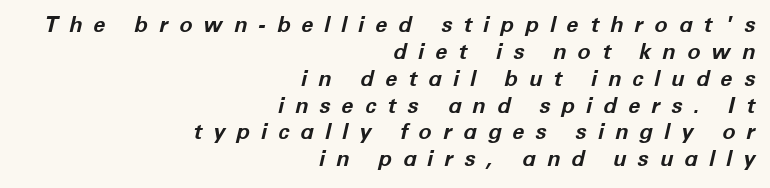
{"italic": "yes", "lean": "right", "slant_degrees": 12, "bold": "yes", "underline": "no", "align": "right", "line_spacing_ratio": 1.22, "letter_spacing": "wide", "letter_spacing_em": 0.5, "glyph_px": 22}
